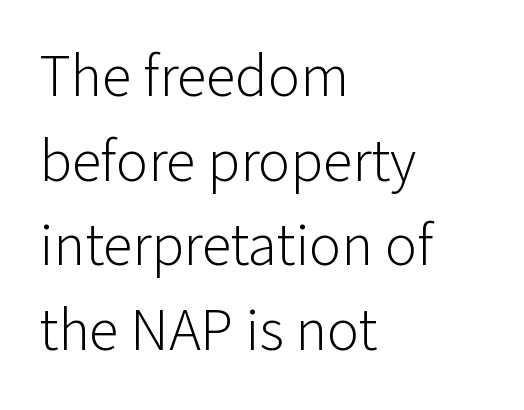
Q: Is the text bold? A: No.
Q: Is the text italic (slanted)? A: No, it is upright.
Q: Is the typeface a serif or a sans-serif typeface? A: Sans-serif.
Q: Is the text underlined? A: No.
Q: How is the paragraph aligned? A: Left-aligned.
Q: Is the spacing between letters normal or unusually wide? A: Normal.
Q: Is the spacing between lines tight, normal or loose? A: Normal.
Q: Width (condensed, normal, or wide)? A: Normal.
Q: Stroke contrast? A: Low.
Q: x-height? A: Medium.
Q: Monospaced? A: No.
